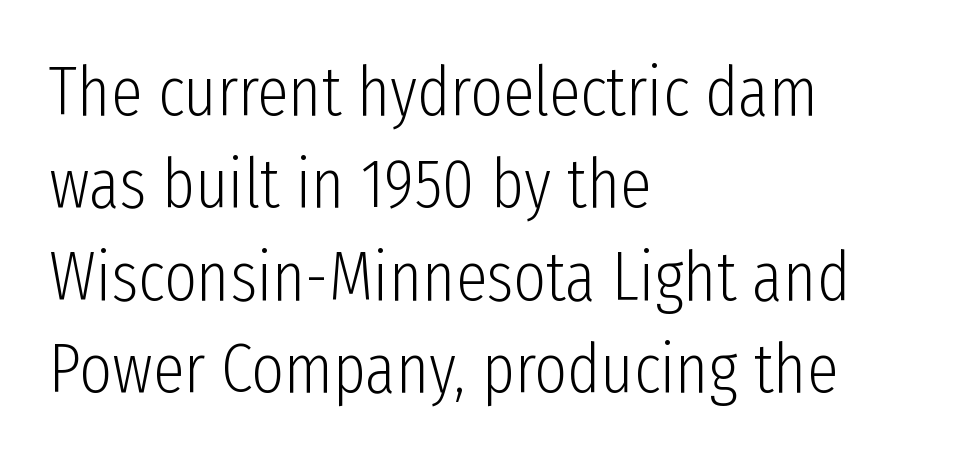
Beneath every word, the page is bare. Quick note: not italic, upright. The face used here is proportionally spaced, like ordinary book or web type. Vertical stems look standard width or narrower in stroke.
